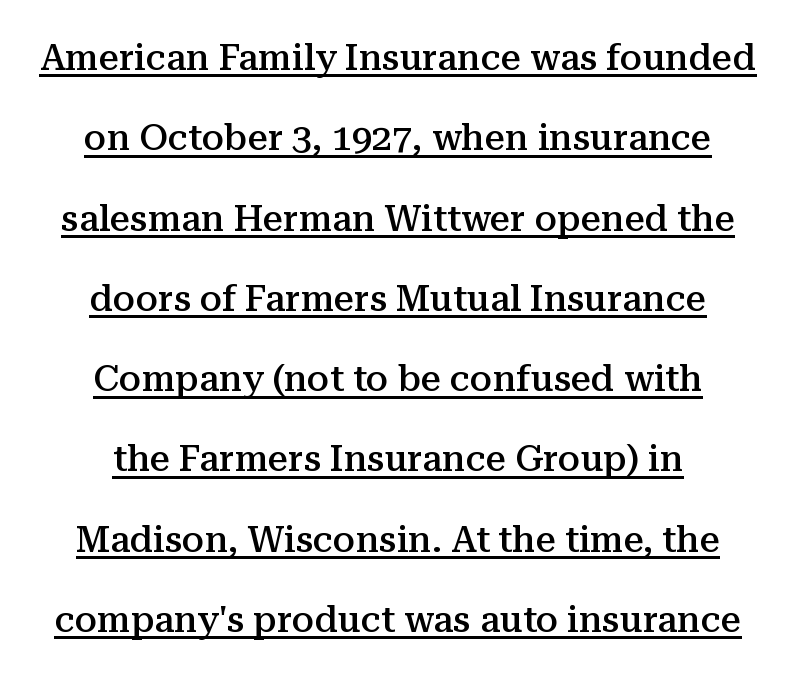
The image shows 36 px semibold serif type, upright; set centered, loose line spacing (2.23x), normal letter spacing, underlined; medium stroke contrast and a medium x-height.
